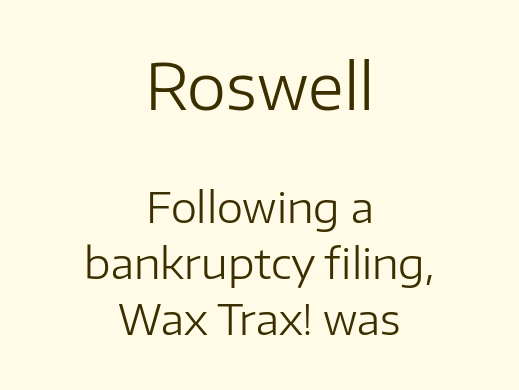
The image shows 63 px regular-weight sans-serif type, upright; set centered, normal line spacing (1.33x), normal letter spacing, not underlined; the first (top) block is 1.5x larger; low stroke contrast and a medium x-height.
